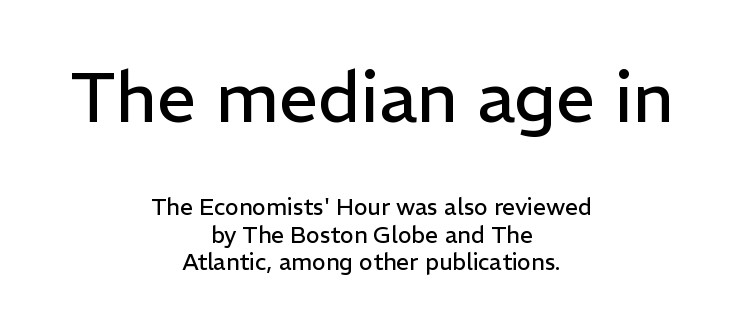
Default kerning and tracking; the words read as compact shapes. The words here are not underlined. The font's upright variant was chosen for this text. Type size steps down from the first block to the second. This is sans-serif lettering, the kind often seen on screens and signage.
